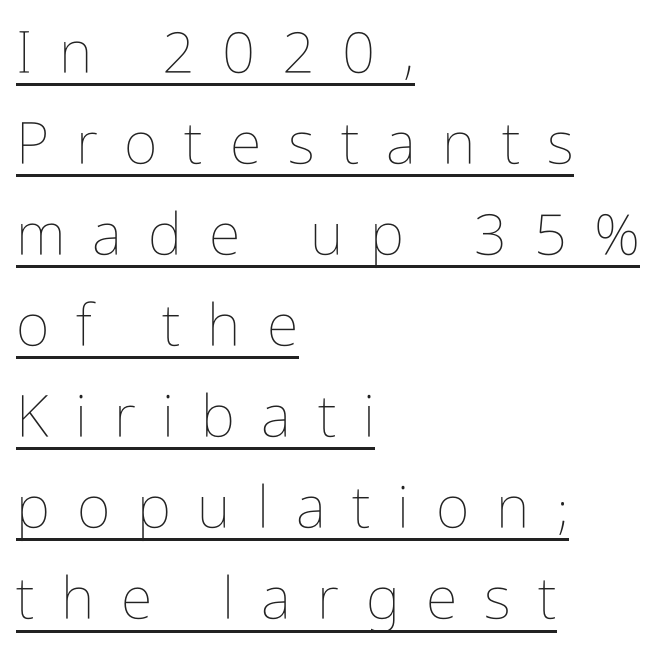
{"italic": "no", "bold": "no", "weight": "thin", "width": "condensed", "stroke_contrast": "low", "x_height": "medium", "monospaced": "no", "underline": "yes", "align": "left", "line_spacing": "normal", "line_spacing_ratio": 1.57, "letter_spacing": "wide", "letter_spacing_em": 0.46, "glyph_px": 58}
